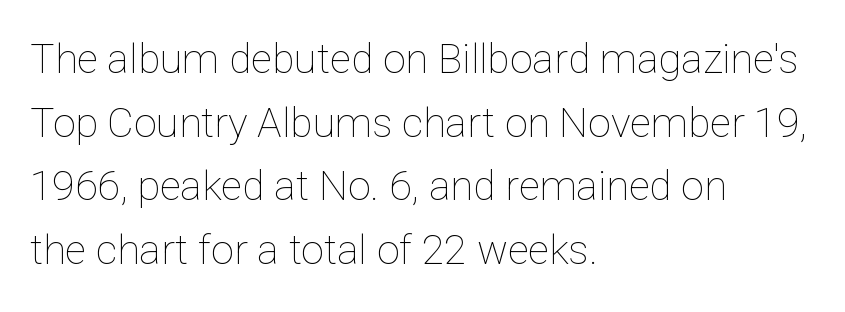
The image shows 41 px thin type, upright; set left-aligned, normal line spacing (1.55x), normal letter spacing, not underlined; low stroke contrast and a medium x-height.
